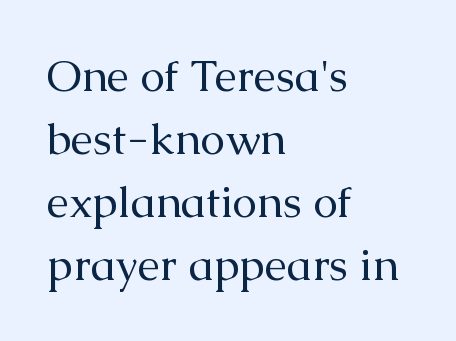
{"serif": "yes", "italic": "no", "bold": "no", "weight": "regular", "width": "normal", "stroke_contrast": "medium", "x_height": "medium", "monospaced": "no", "underline": "no", "align": "left", "line_spacing": "normal", "line_spacing_ratio": 1.43, "letter_spacing": "normal", "letter_spacing_em": 0.0, "glyph_px": 44}
